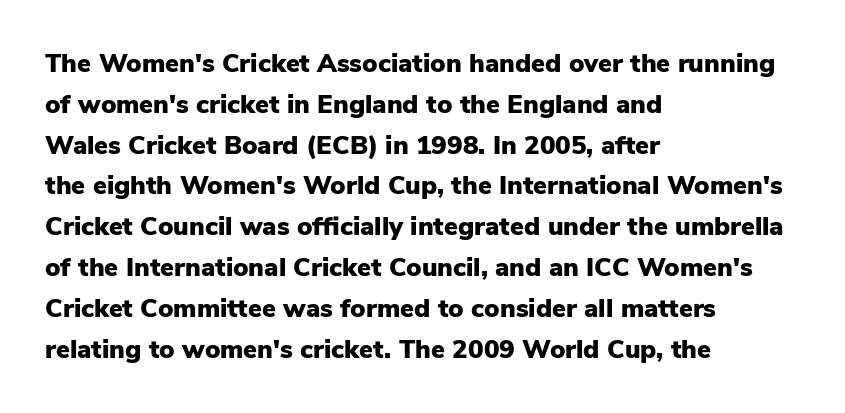
Q: Is the text bold? A: Yes.
Q: Is the text italic (slanted)? A: No, it is upright.
Q: Is the text underlined? A: No.
Q: How is the paragraph aligned? A: Left-aligned.
Q: Is the spacing between letters normal or unusually wide? A: Normal.
Q: Is the spacing between lines tight, normal or loose? A: Normal.
